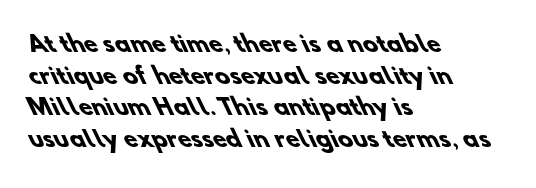
Its strokes are broad and dark, the hallmark of bold type. Honestly, the letter spacing is just normal — you wouldn't notice it. The string is rendered with underlining switched off. A normal amount of white space separates one row of letters from the next. Notice how the passage keeps a crisp vertical edge on the left only.
